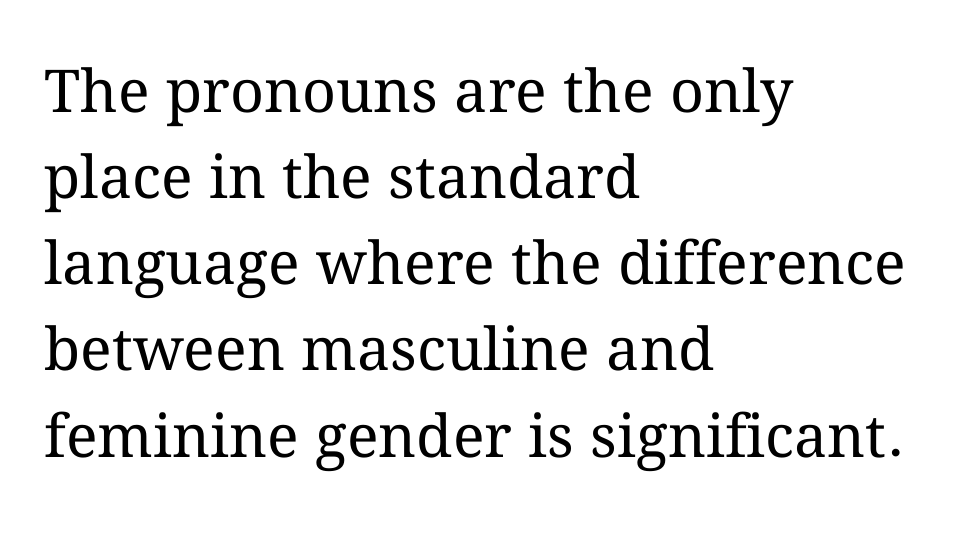
Here the designer chose a conventional face with non-uniform glyph widths. Evenly set lines give the paragraph a standard silhouette. Every character sits straight up, as roman type does. Each row of text sits above clean, open space. Where is the straight margin? On the left. Short note: letters normally spaced.
